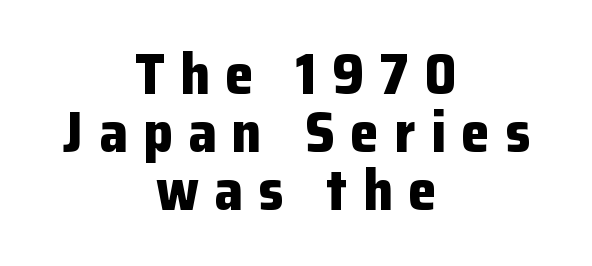
The image shows 57 px bold sans-serif type, upright; set centered, tight line spacing (1.02x), unusually wide letter spacing (+0.27 em), not underlined; low stroke contrast and a medium x-height.
